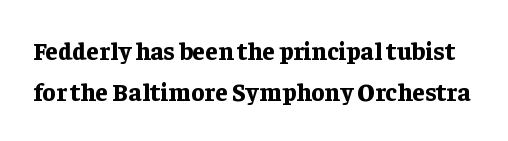
Posture: straight, roman, zero tilt. Regarding leading, the lines here are spaced in the standard way. Glyph-to-glyph distance matches everyday printed text. Glance below the letters and you will spot only blank space. Chunky letters — that's bold for sure.
